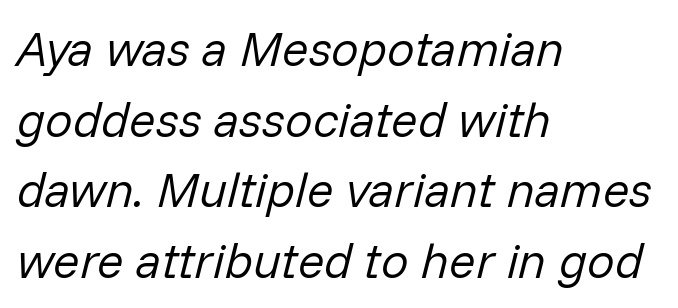
Glyph-to-glyph distance matches everyday printed text. Does the lettering tilt? It does — this is italic. The face looks like a standard text weight, possibly lighter. Lines of text with bare space underneath. Layout note: lines flush left. A typesetter would call this proportional, since set widths differ per character.
